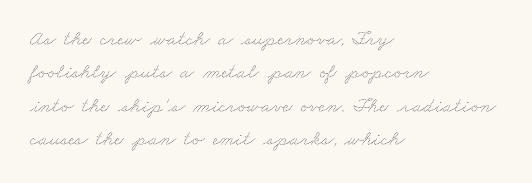
Q: Is the text bold? A: No.
Q: Is the text underlined? A: No.
Q: How is the paragraph aligned? A: Left-aligned.
Q: Is the spacing between letters normal or unusually wide? A: Normal.
Q: Is the spacing between lines tight, normal or loose? A: Normal.
